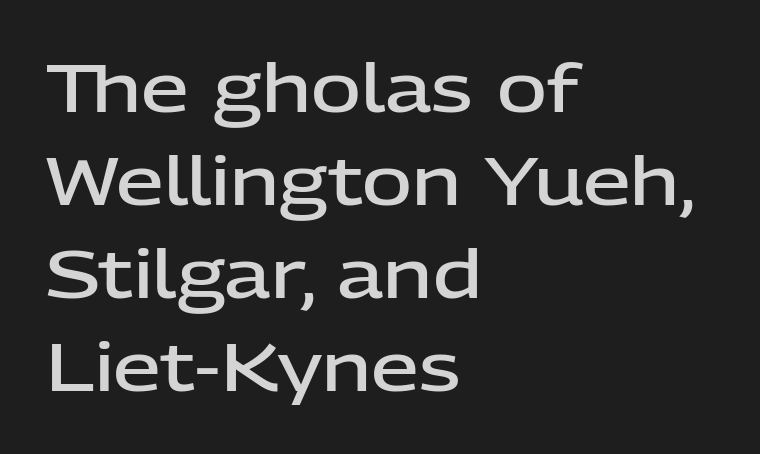
{"serif": "no", "italic": "no", "bold": "semi", "weight": "semibold", "width": "normal", "stroke_contrast": "low", "x_height": "medium", "monospaced": "no", "underline": "no", "align": "left", "line_spacing": "normal", "line_spacing_ratio": 1.37, "letter_spacing": "normal", "letter_spacing_em": 0.0, "glyph_px": 68}
